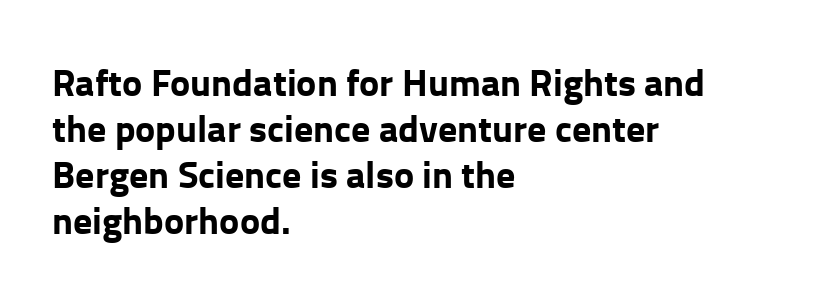
Short note: letters normally spaced. The rendering uses natural spacing where letterforms have individual widths. This sample uses an upright cut, with every glyph sitting square on the baseline. All the whitespace from short lines collects on the right.
